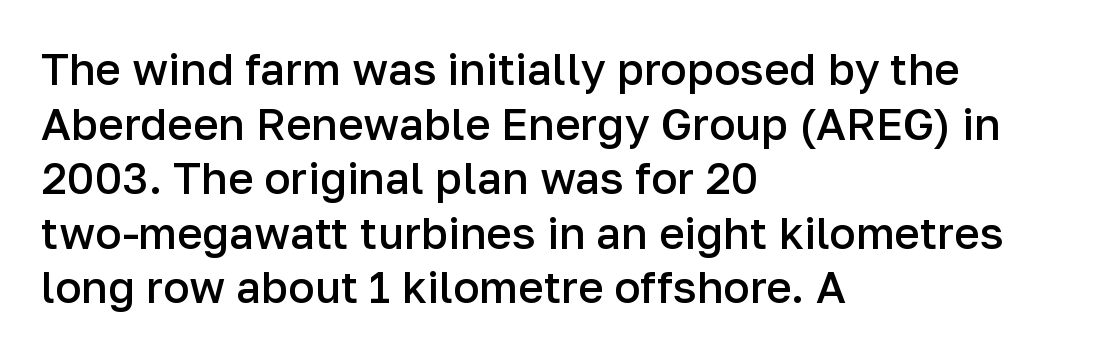
Classification — sans serif. A typesetter would call this proportional, since set widths differ per character. Every row of glyphs begins at an identical x-position on the left. Is the letter spacing exaggerated? No — it looks like the ordinary default. Posture: straight, roman, zero tilt. The baseline area is clear.
